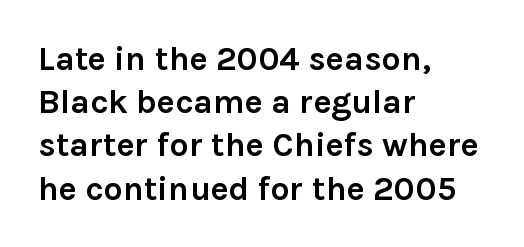
All the whitespace from short lines collects on the right. Type style note: lacks serifs. Rule under the text: the space is simply empty. The rendering keeps characters at their native spacing.
